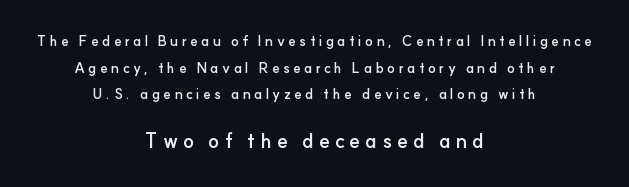
{"italic": "no", "bold": "yes", "underline": "no", "align": "center", "line_spacing": "loose", "line_spacing_ratio": 1.91, "letter_spacing": "wide", "letter_spacing_em": 0.24, "larger_block": "second", "size_ratio": 1.43, "glyph_px": 20}
